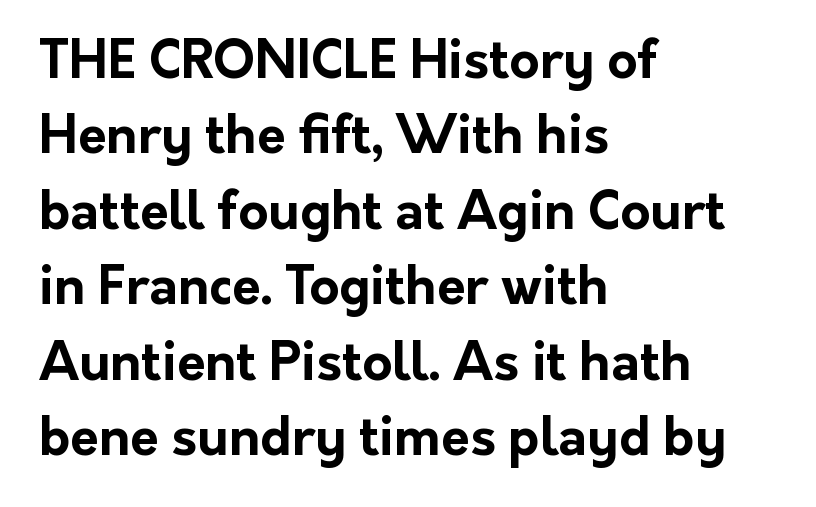
The image shows 52 px bold sans-serif type, upright; set left-aligned, normal line spacing (1.45x), normal letter spacing, not underlined; low stroke contrast and a medium x-height.
